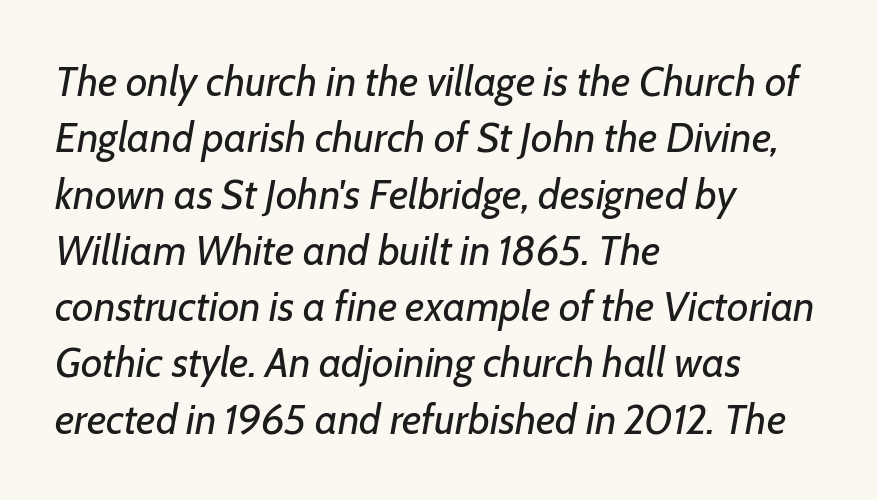
Q: Is the text bold? A: No.
Q: Is the text italic (slanted)? A: Yes, it leans right by about 7 degrees.
Q: Is the text underlined? A: No.
Q: How is the paragraph aligned? A: Left-aligned.
Q: Is the spacing between letters normal or unusually wide? A: Normal.
Q: Is the spacing between lines tight, normal or loose? A: Normal.
Q: Width (condensed, normal, or wide)? A: Normal.
Q: Stroke contrast? A: Low.
Q: x-height? A: Medium.
Q: Monospaced? A: No.
